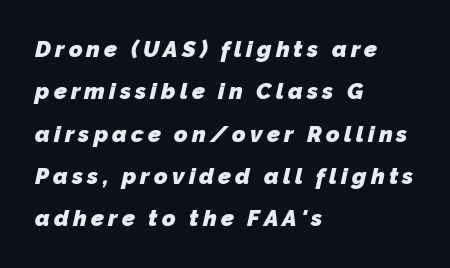
{"bold": "yes", "underline": "no", "align": "left", "line_spacing_ratio": 1.84, "glyph_px": 23}
